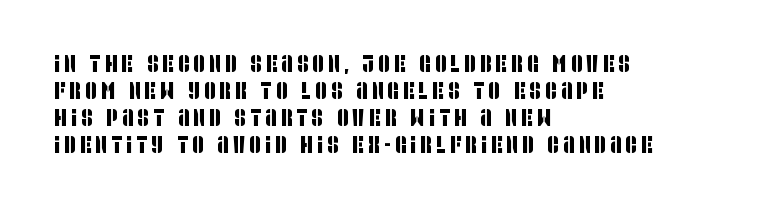
The designer dialed line spacing down below the default. The paragraph has a hard left edge and a soft right edge. A clean baseline with only descenders dipping below it.
